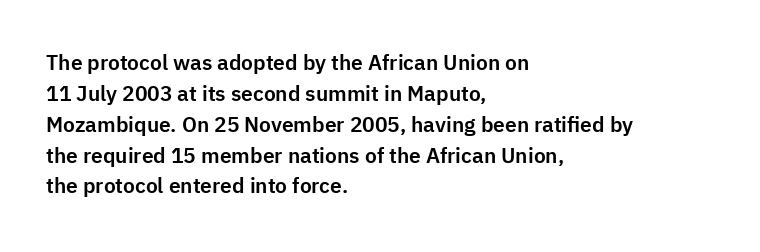
The image shows 21 px text type, upright; set left-aligned, normal line spacing (1.47x), normal letter spacing, not underlined.
